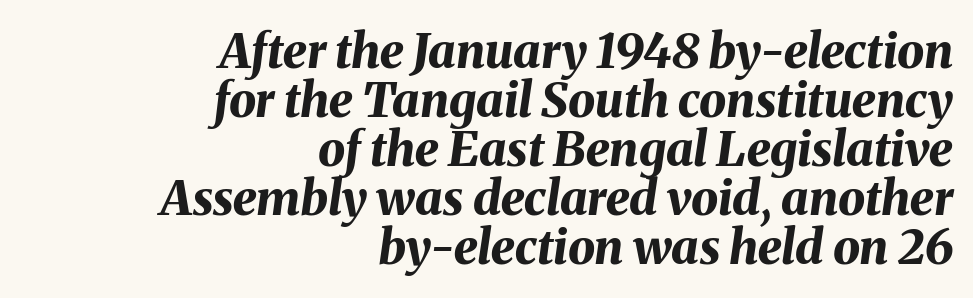
Q: Is the text bold? A: Yes.
Q: Is the text italic (slanted)? A: Yes, it leans right by about 8 degrees.
Q: Is the text underlined? A: No.
Q: How is the paragraph aligned? A: Right-aligned.
Q: Is the spacing between letters normal or unusually wide? A: Normal.
Q: Is the spacing between lines tight, normal or loose? A: Tight.
Q: Width (condensed, normal, or wide)? A: Normal.
Q: Stroke contrast? A: Medium.
Q: x-height? A: Medium.
Q: Monospaced? A: No.
